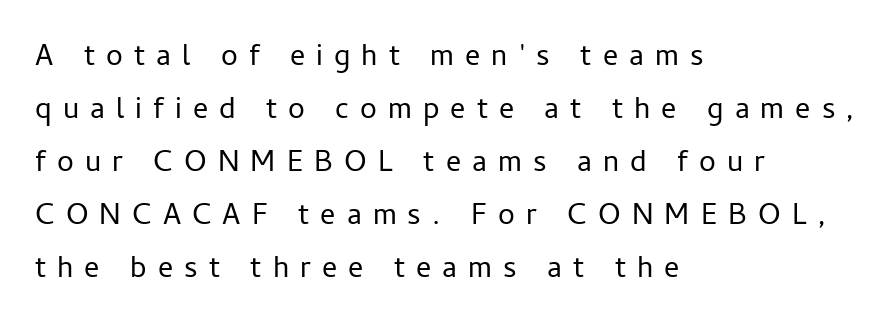
This sample uses an upright cut, with every glyph sitting square on the baseline. The letterforms sit at book weight or below. These lines are rendered in a variable-pitch font. The paragraph shown leans on its left margin.
